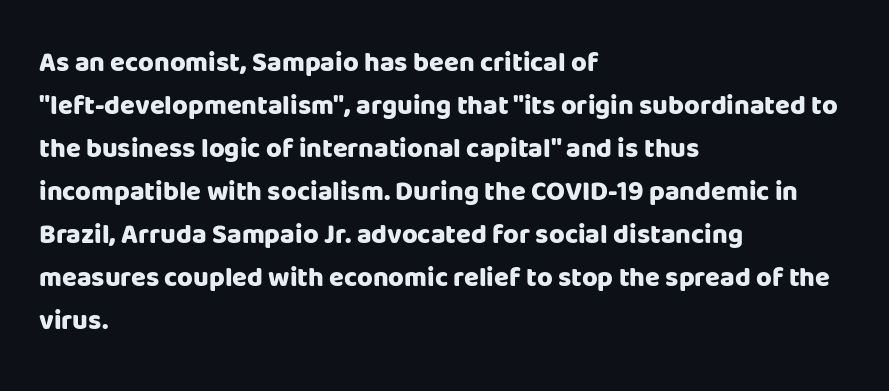
{"italic": "no", "bold": "yes", "underline": "no", "align": "left", "line_spacing": "normal", "line_spacing_ratio": 1.59, "letter_spacing": "normal", "letter_spacing_em": 0.0, "glyph_px": 27}
